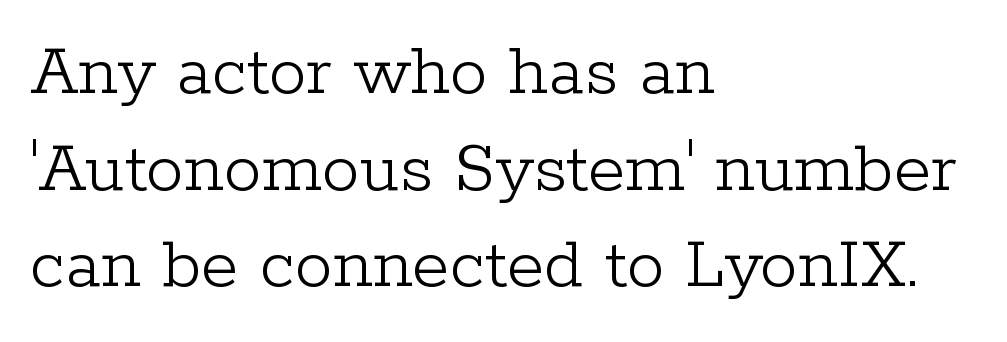
{"serif": "yes", "italic": "no", "bold": "no", "weight": "light", "width": "normal", "stroke_contrast": "low", "x_height": "medium", "monospaced": "no", "underline": "no", "align": "left", "line_spacing": "normal", "line_spacing_ratio": 1.27, "letter_spacing": "normal", "letter_spacing_em": 0.0, "glyph_px": 76}
